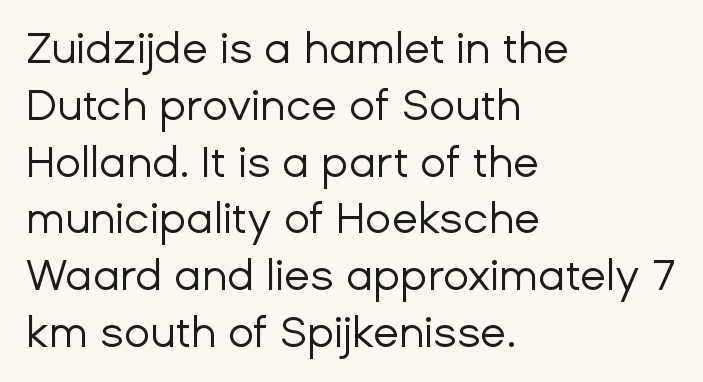
The image shows 43 px regular-weight sans-serif type, upright; set left-aligned, normal line spacing (1.32x), normal letter spacing, not underlined; low stroke contrast and a medium x-height.
